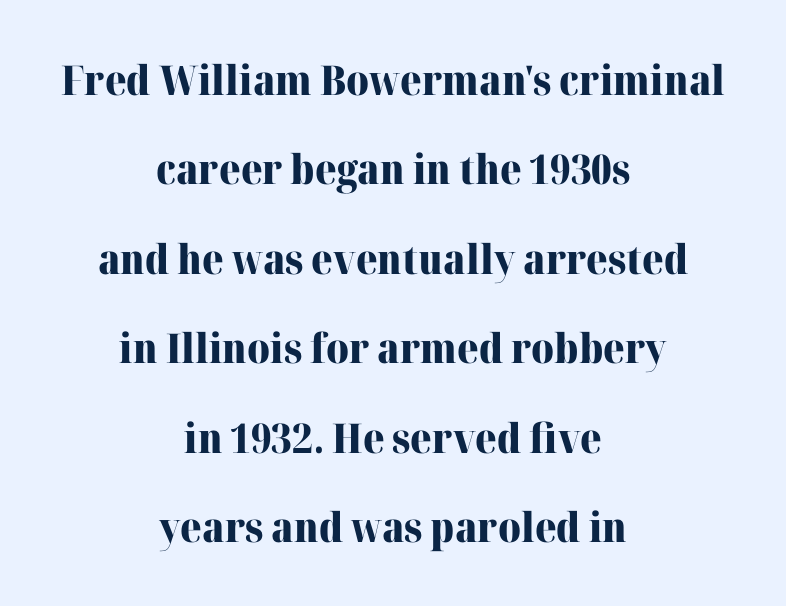
The foot of each line stays bare and open. The lettering stays uniformly vertical, giving the passage a roman look. The face used here is proportionally spaced, like ordinary book or web type. Does the leading feel generous? Absolutely, it's lavish. You could call the tracking neutral — neither tight nor loose.
